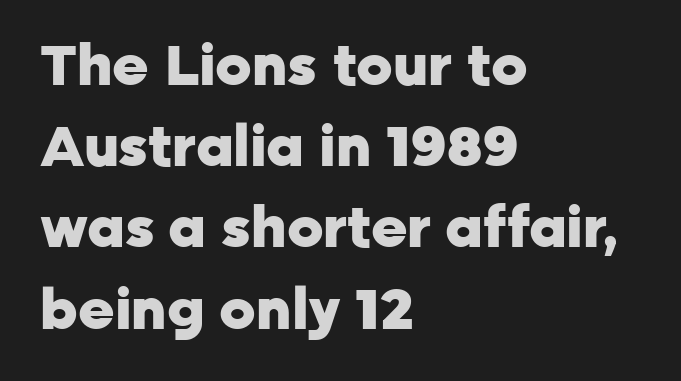
Q: Is the text bold? A: Yes.
Q: Is the text italic (slanted)? A: No, it is upright.
Q: Is the typeface a serif or a sans-serif typeface? A: Sans-serif.
Q: Is the text underlined? A: No.
Q: How is the paragraph aligned? A: Left-aligned.
Q: Is the spacing between letters normal or unusually wide? A: Normal.
Q: Is the spacing between lines tight, normal or loose? A: Normal.
Q: Width (condensed, normal, or wide)? A: Normal.
Q: Stroke contrast? A: Low.
Q: x-height? A: Medium.
Q: Monospaced? A: No.
